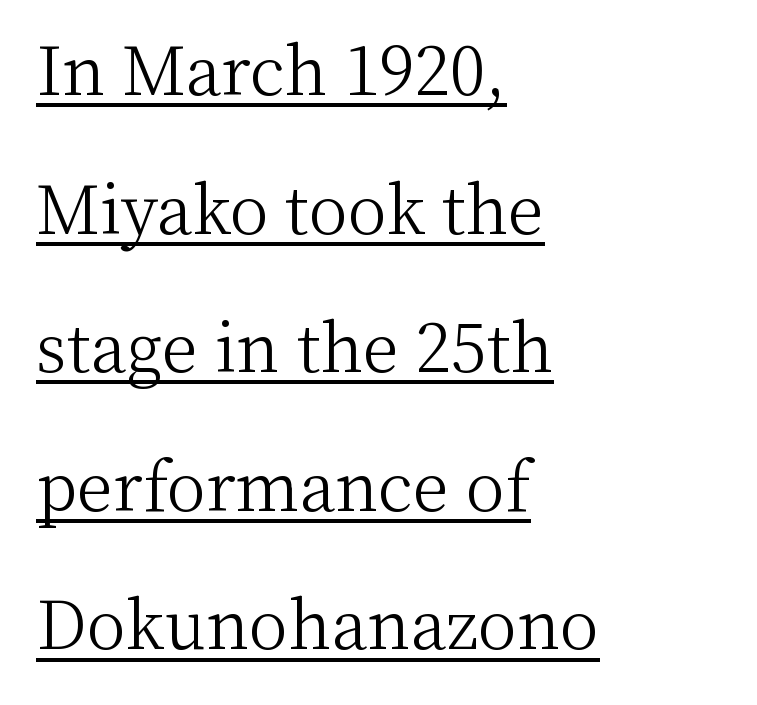
{"serif": "yes", "italic": "no", "bold": "no", "weight": "light", "width": "normal", "stroke_contrast": "medium", "x_height": "medium", "monospaced": "no", "underline": "yes", "align": "left", "line_spacing": "loose", "line_spacing_ratio": 2.1, "letter_spacing": "normal", "letter_spacing_em": 0.0, "glyph_px": 66}
